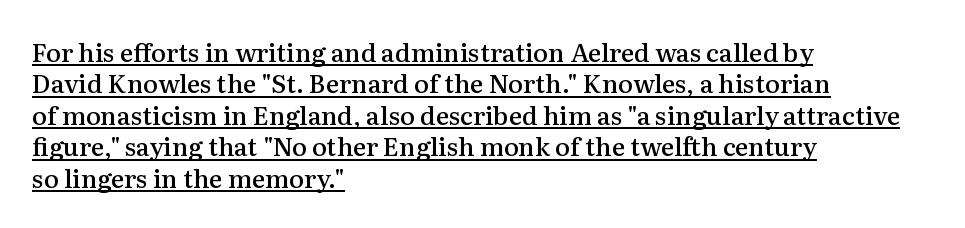
The image shows 25 px text type, upright; set left-aligned, normal line spacing (1.26x), normal letter spacing, underlined.
